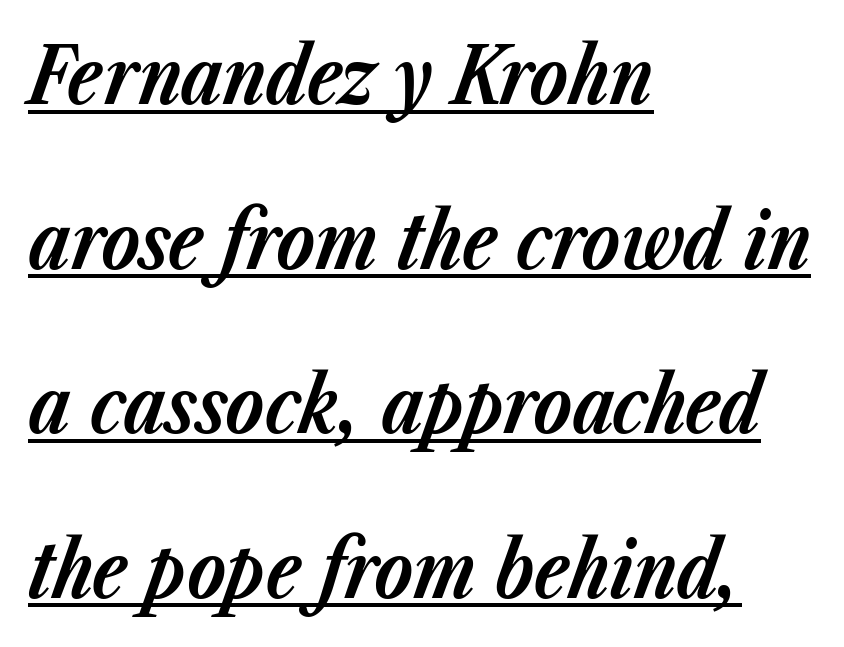
{"italic": "yes", "lean": "right", "slant_degrees": 23, "bold": "yes", "weight": "bold", "width": "normal", "stroke_contrast": "low", "x_height": "medium", "monospaced": "no", "underline": "yes", "align": "left", "line_spacing": "loose", "line_spacing_ratio": 2.11, "letter_spacing": "normal", "letter_spacing_em": 0.0, "glyph_px": 78}
